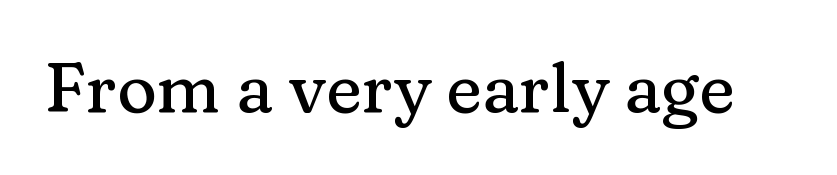
Q: Is the text italic (slanted)? A: No, it is upright.
Q: Is the typeface a serif or a sans-serif typeface? A: Serif.
Q: Is the text underlined? A: No.
Q: Is the spacing between letters normal or unusually wide? A: Normal.
Q: Width (condensed, normal, or wide)? A: Normal.
Q: Stroke contrast? A: Medium.
Q: x-height? A: Medium.
Q: Monospaced? A: No.
